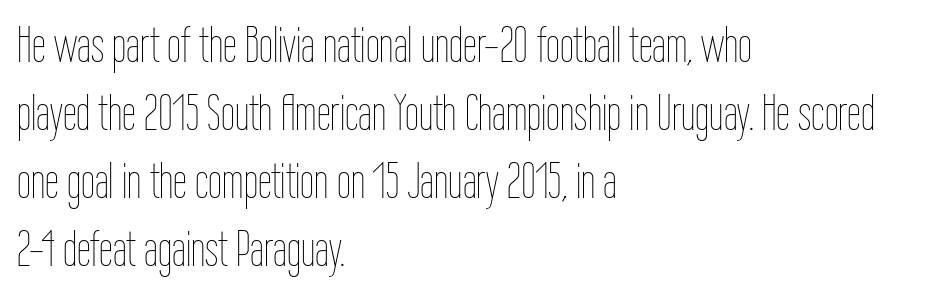
Which margin do the lines hug? The left one — the right edge is uneven. Standard letterfit; no display-style spreading of the glyphs. Is there any slant? The stems are plumb. Think of a printed novel: that variable character pitch is what you see here. What's the leading like? Ordinary, nothing unusual. Each row of text sits above clean, open space.
